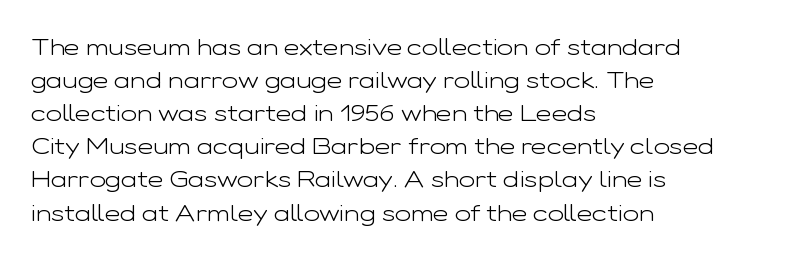
Q: Is the text bold? A: No.
Q: Is the text italic (slanted)? A: No, it is upright.
Q: Is the text underlined? A: No.
Q: How is the paragraph aligned? A: Left-aligned.
Q: Is the spacing between letters normal or unusually wide? A: Normal.
Q: Is the spacing between lines tight, normal or loose? A: Normal.
